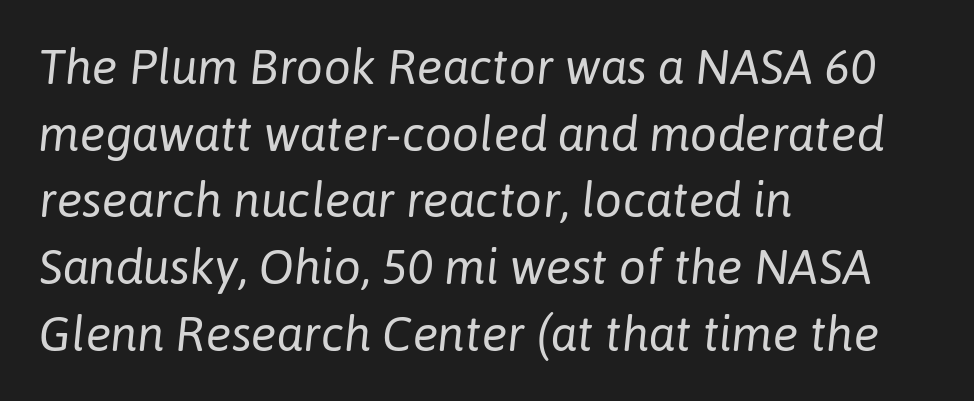
There's an unmistakable incline to the writing here. These lines sit exactly where default settings would place them. This rendering leaves character spacing at its baseline value. Proportional: the letters do not fall into vertical columns. Each row of text sits above clean, open space.
